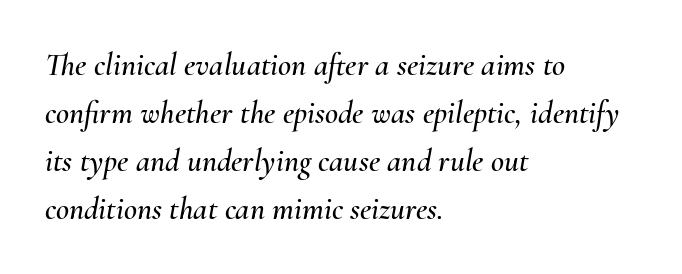
Letter spacing: default. Rendered with sloped, italic letterforms. Line beginnings align vertically; line endings do not. Any mark beneath the type? The region is blank. Normally led — the rows are evenly, conventionally spaced.
